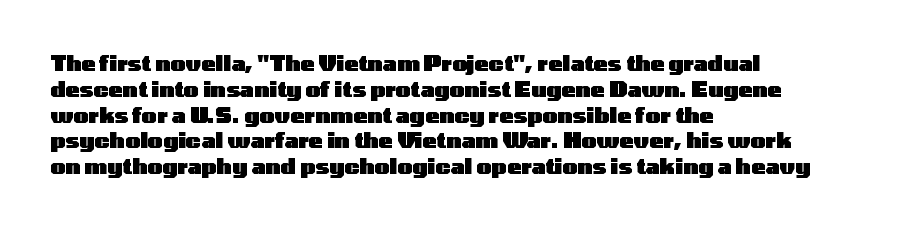
Q: Is the text bold? A: Yes.
Q: Is the text italic (slanted)? A: No, it is upright.
Q: Is the text underlined? A: No.
Q: How is the paragraph aligned? A: Left-aligned.
Q: Is the spacing between letters normal or unusually wide? A: Normal.
